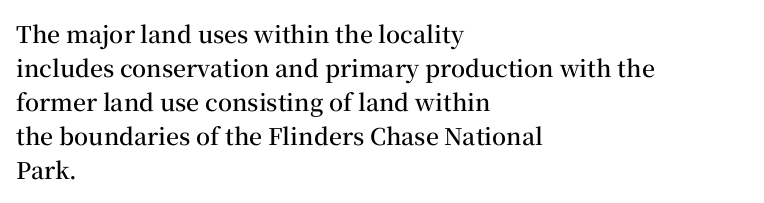
{"italic": "no", "bold": "semi", "underline": "no", "align": "left", "line_spacing": "normal", "line_spacing_ratio": 1.48, "letter_spacing": "normal", "letter_spacing_em": 0.0, "glyph_px": 23}
